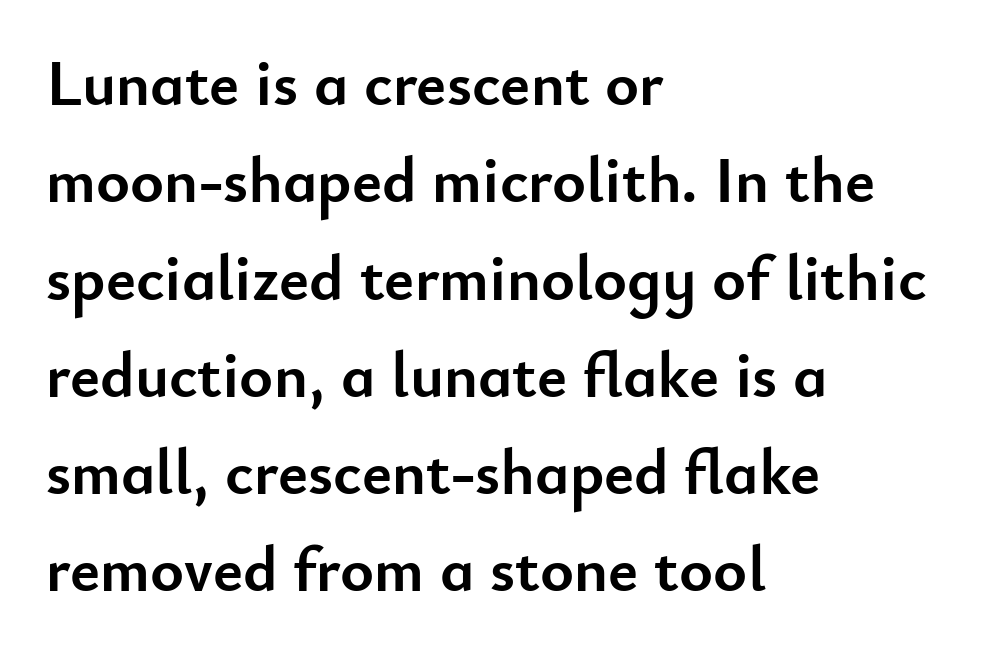
Q: Is the text bold? A: Yes.
Q: Is the text italic (slanted)? A: No, it is upright.
Q: Is the typeface a serif or a sans-serif typeface? A: Sans-serif.
Q: Is the text underlined? A: No.
Q: How is the paragraph aligned? A: Left-aligned.
Q: Is the spacing between letters normal or unusually wide? A: Normal.
Q: Is the spacing between lines tight, normal or loose? A: Normal.
Q: Width (condensed, normal, or wide)? A: Normal.
Q: Stroke contrast? A: Low.
Q: x-height? A: Small.
Q: Monospaced? A: No.
